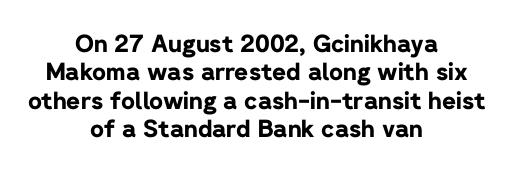
A typesetter would mark this as roman, not italic. A full-strength bold gives these letters their thick strokes. Glyph-to-glyph distance matches everyday printed text. Each line is balanced around a shared central axis. The words here are not underlined.
